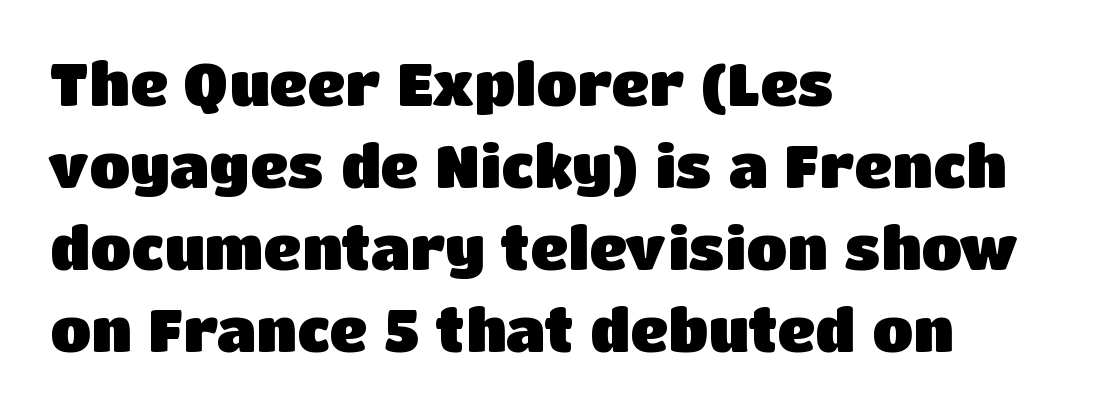
The image shows 59 px heavy sans-serif type, upright; set left-aligned, normal line spacing (1.39x), normal letter spacing, not underlined; low stroke contrast and a large x-height.
